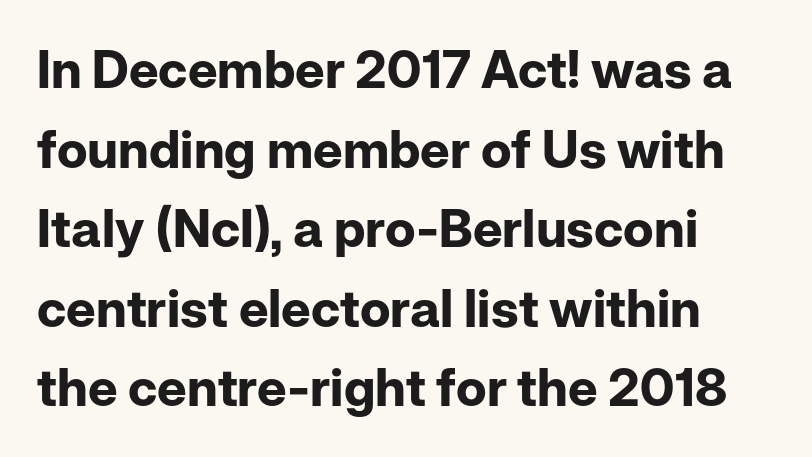
{"serif": "no", "italic": "no", "bold": "yes", "weight": "bold", "width": "normal", "stroke_contrast": "low", "x_height": "medium", "monospaced": "no", "underline": "no", "align": "left", "line_spacing": "normal", "line_spacing_ratio": 1.53, "letter_spacing": "normal", "letter_spacing_em": 0.0, "glyph_px": 52}
